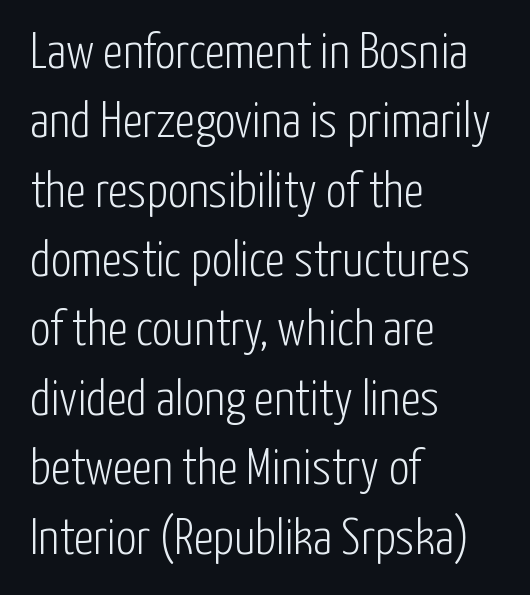
Q: Is the text bold? A: No.
Q: Is the text italic (slanted)? A: No, it is upright.
Q: Is the typeface a serif or a sans-serif typeface? A: Sans-serif.
Q: Is the text underlined? A: No.
Q: How is the paragraph aligned? A: Left-aligned.
Q: Is the spacing between letters normal or unusually wide? A: Normal.
Q: Is the spacing between lines tight, normal or loose? A: Normal.
Q: Width (condensed, normal, or wide)? A: Condensed.
Q: Stroke contrast? A: Low.
Q: x-height? A: Medium.
Q: Monospaced? A: No.
